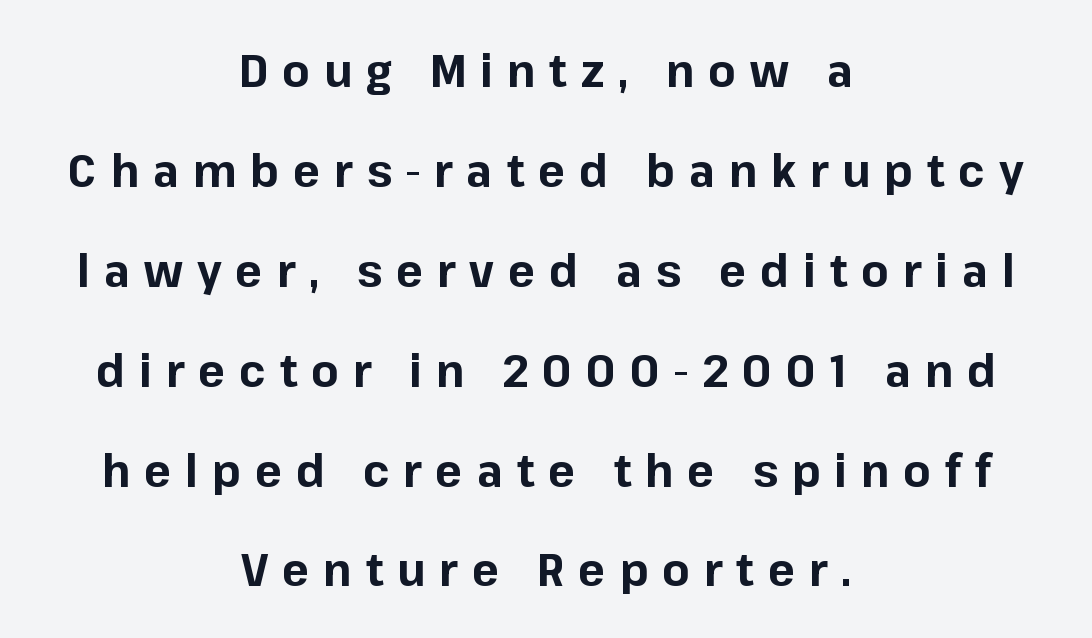
One-word summary of the alignment: center. A full-strength bold gives these letters their thick strokes. Every stem runs plumb, perpendicular to the baseline. Tracking value appears strongly positive — letters spread wide. Lines of text with bare space underneath. Regarding serifs, this sample does without them.
